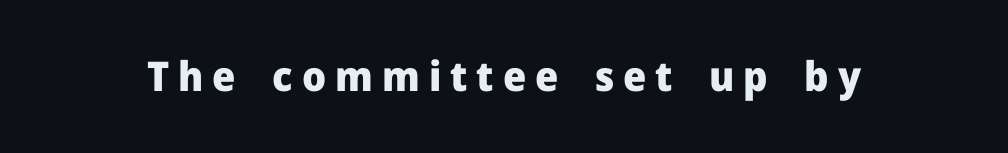
{"serif": "no", "italic": "no", "bold": "yes", "weight": "heavy", "width": "normal", "stroke_contrast": "low", "x_height": "medium", "monospaced": "no", "underline": "no", "letter_spacing": "wide", "letter_spacing_em": 0.22, "glyph_px": 41}
